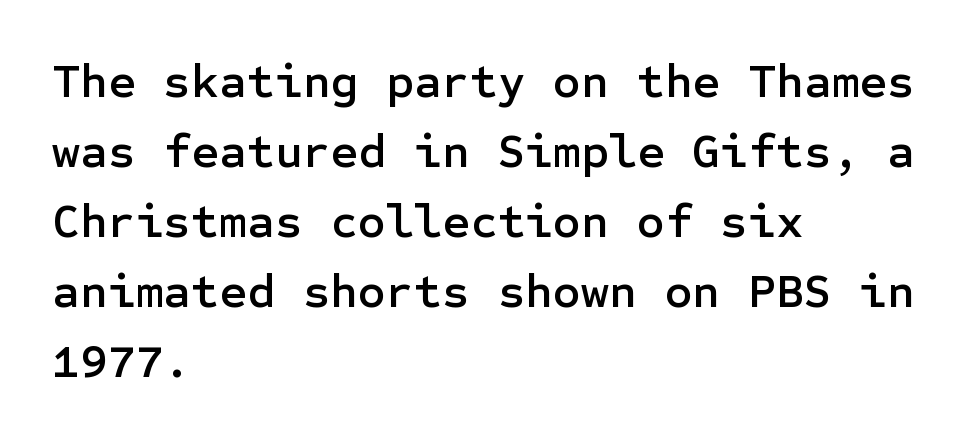
The image shows 48 px sans-serif type, upright; set left-aligned, normal line spacing (1.46x), normal letter spacing, not underlined; low stroke contrast and a medium x-height.
